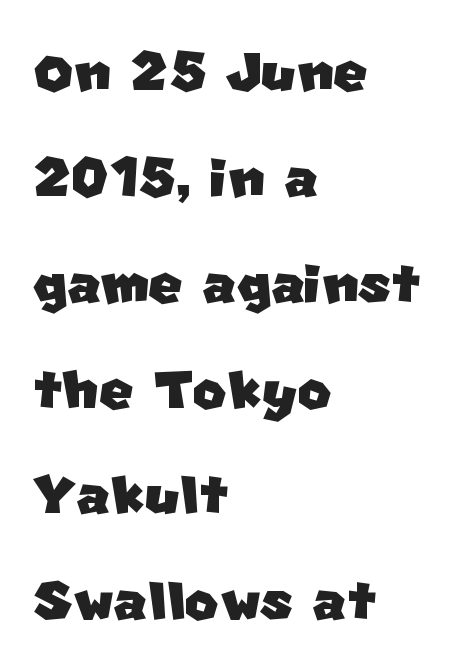
{"serif": "no", "width": "normal", "stroke_contrast": "low", "x_height": "large", "monospaced": "no", "underline": "no", "align": "left", "line_spacing": "normal", "line_spacing_ratio": 1.45, "letter_spacing": "normal", "letter_spacing_em": 0.0, "glyph_px": 73}
